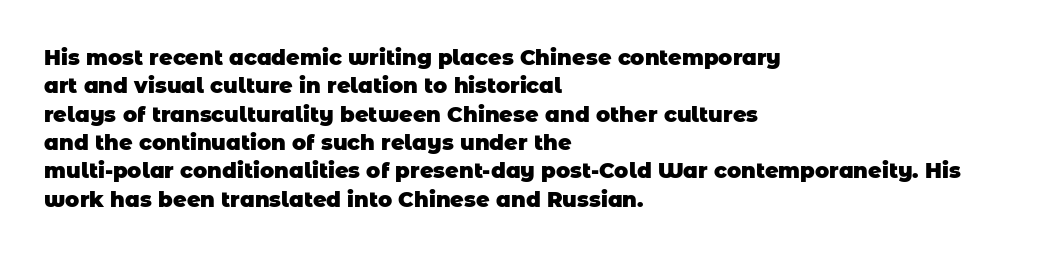
A typesetter would call this leading conventional body-copy spacing. Is the block centered? No — it sits flush against the left margin. Characters follow at the spacing the type designer built in. Strokes here are thick enough to call this a true bold. The foot of each line stays bare and open.
